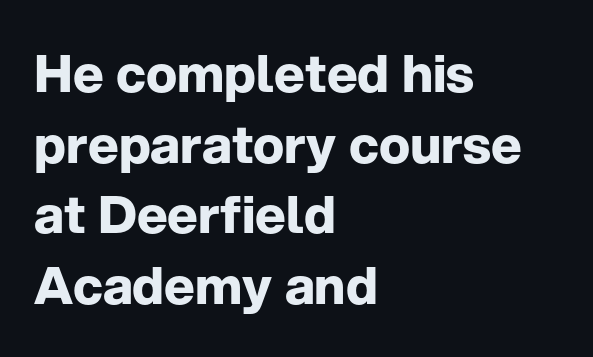
Letter spacing: default. Unmarked baselines from the first word to the last. No italicization has been applied; the sample stays upright. A typesetter would label this face a sans.
